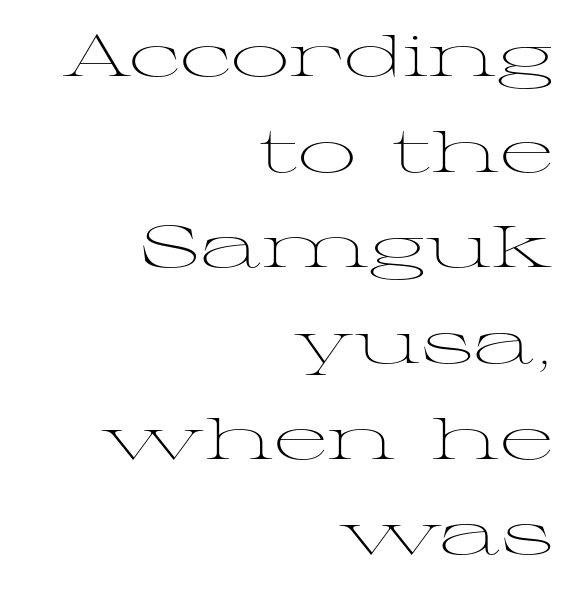
The image shows 58 px light, wide serif type, upright; set right-aligned, normal line spacing (1.65x), normal letter spacing, not underlined; medium stroke contrast and a medium x-height.
